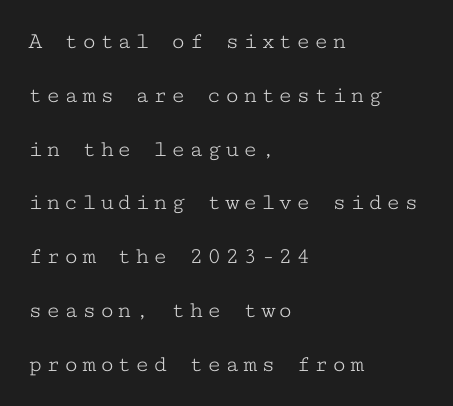
The image shows 24 px text type, upright; set left-aligned, loose line spacing (2.24x), not underlined.
